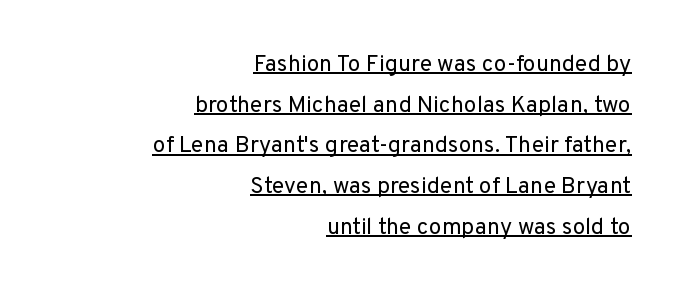
The image shows 23 px text type, upright; set right-aligned, line spacing 1.77x, normal letter spacing, underlined.
